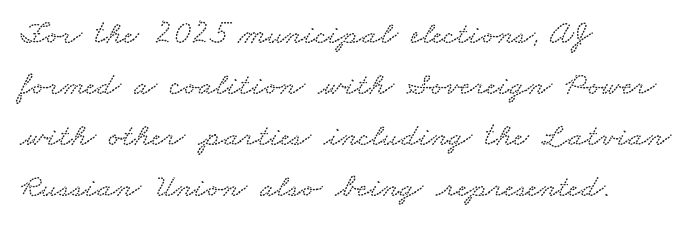
The space between consecutive lines is moderate. The strip under each line holds only bare page. These lines are rendered in a variable-pitch font. The passage is arranged the way most books set body copy — flush left.
